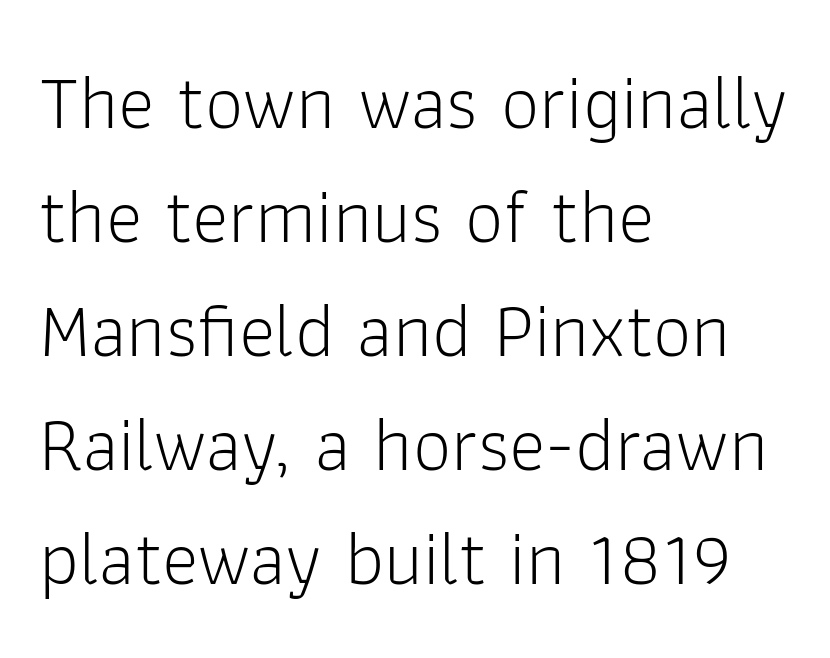
The image shows 77 px light sans-serif type, upright; set left-aligned, normal line spacing (1.48x), normal letter spacing, not underlined; low stroke contrast and a medium x-height.
